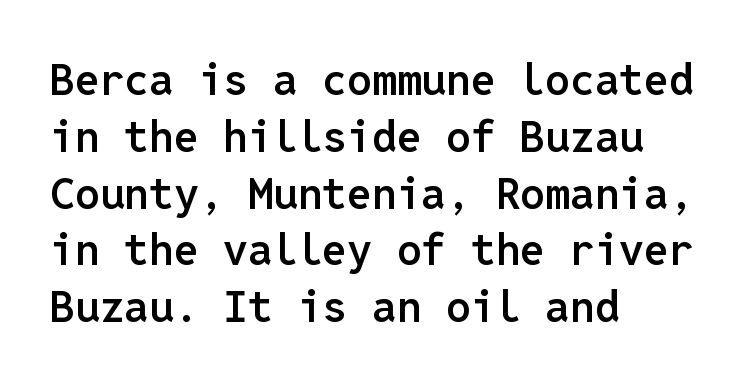
A typesetter would call this monospace, since all characters share one set width. No word sits above an underline. Italic? Not at all — the glyphs are vertical. Summary of vertical rhythm: regular, with standard interline spacing. Short note: letters normally spaced. Horizontal alignment here is leftward, the default for most running prose.
